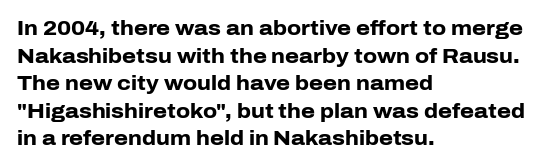
The image shows 20 px bold type, upright; set left-aligned, normal line spacing (1.38x), normal letter spacing, not underlined.
